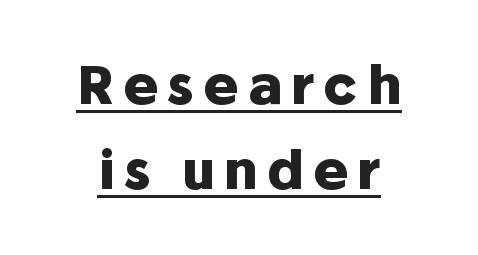
{"serif": "no", "italic": "no", "bold": "yes", "weight": "heavy", "width": "normal", "stroke_contrast": "low", "x_height": "medium", "monospaced": "no", "underline": "yes", "line_spacing": "normal", "line_spacing_ratio": 1.61, "glyph_px": 53}
